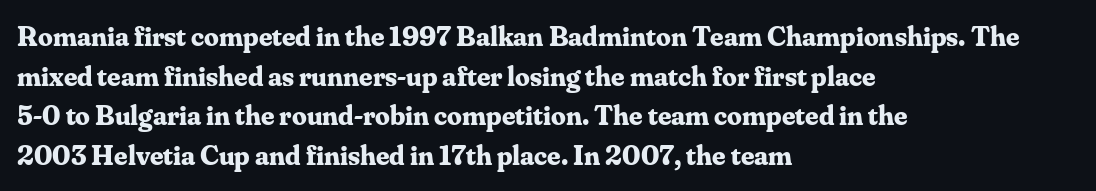
These lines keep a tight, regular rhythm from letter to letter. Check under the words: just untouched page. To sum up the face: it has serifs. Horizontally, the lines are justified to the leading edge only.
